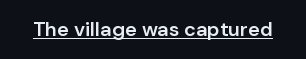
Vertical strokes here are truly vertical. Firm but not heavy-handed strokes: this text is semibold. A typographer would call this underscored text. Students, note that the glyphs here touch the page at normal intervals.
